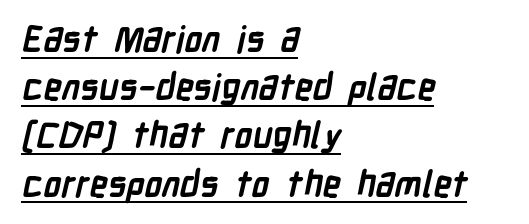
Descenders here cross a horizontal rule under the line. The face used here is proportionally spaced, like ordinary book or web type. Horizontal alignment here is leftward, the default for most running prose. Whoever set this chose a conventional vertical rhythm. Stroke terminals: plain, sans-serif.
